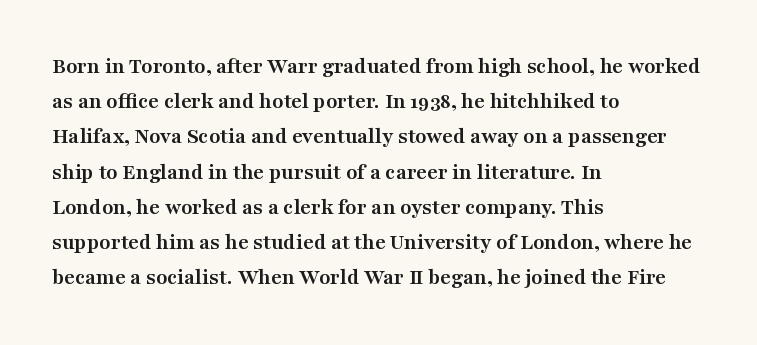
Q: Is the text bold? A: Yes.
Q: Is the text italic (slanted)? A: No, it is upright.
Q: Is the text underlined? A: No.
Q: How is the paragraph aligned? A: Left-aligned.
Q: Is the spacing between letters normal or unusually wide? A: Normal.
Q: Is the spacing between lines tight, normal or loose? A: Normal.
